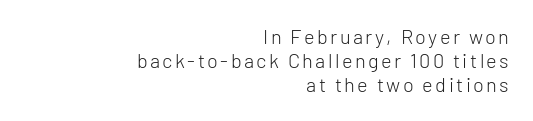
{"italic": "no", "bold": "no", "underline": "no", "align": "right", "line_spacing_ratio": 1.2, "glyph_px": 20}
